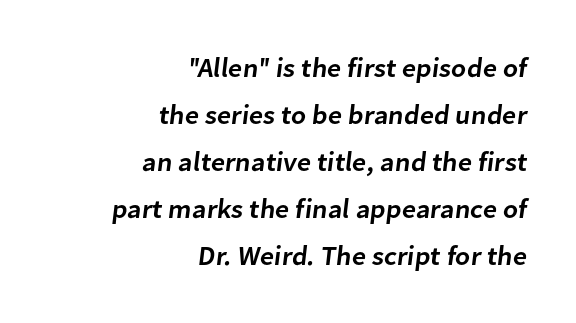
Short and long lines alike share a common ending point at right. Each row of text sits above clean, open space. The font is running at a semibold setting, under full bold. Between one letter and the next there's only the usual sliver of space.
